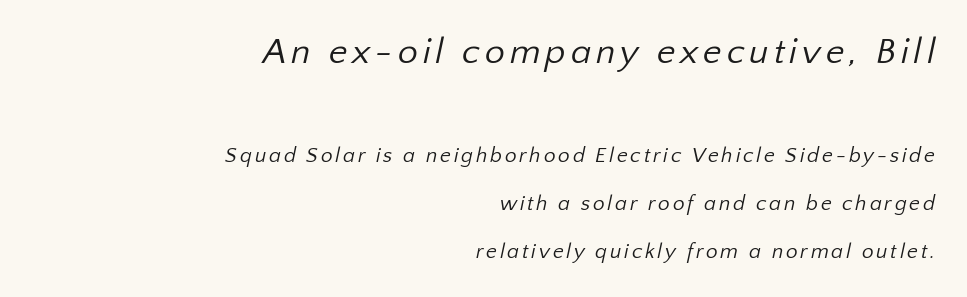
{"serif": "no", "bold": "no", "weight": "regular", "width": "normal", "stroke_contrast": "low", "x_height": "medium", "monospaced": "no", "underline": "no", "align": "right", "line_spacing": "loose", "line_spacing_ratio": 2.3, "larger_block": "first", "size_ratio": 1.71, "glyph_px": 36}
